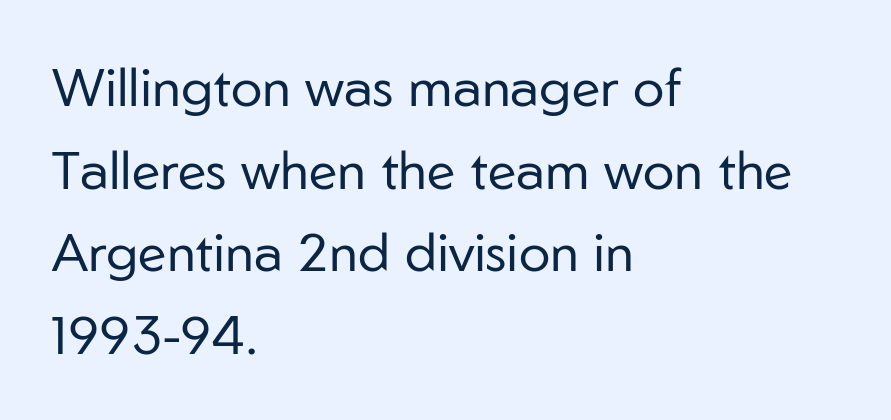
The image shows 53 px regular-weight sans-serif type, upright; set left-aligned, normal line spacing (1.56x), normal letter spacing, not underlined; low stroke contrast and a medium x-height.
